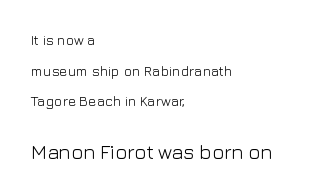
{"italic": "no", "bold": "no", "underline": "no", "align": "left", "line_spacing": "loose", "line_spacing_ratio": 2.18, "letter_spacing": "normal", "letter_spacing_em": 0.0, "larger_block": "second", "size_ratio": 1.43, "glyph_px": 20}
